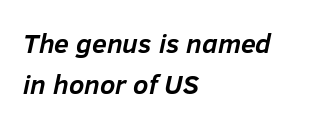
Q: Is the text bold? A: Yes.
Q: Is the text italic (slanted)? A: Yes, it leans right by about 12 degrees.
Q: Is the text underlined? A: No.
Q: How is the paragraph aligned? A: Left-aligned.
Q: Is the spacing between letters normal or unusually wide? A: Normal.
Q: Is the spacing between lines tight, normal or loose? A: Normal.
